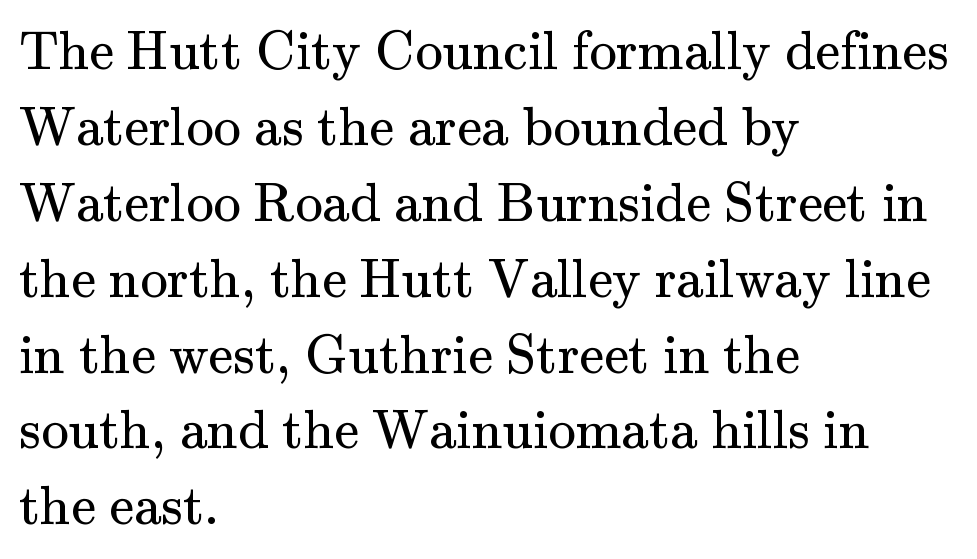
{"serif": "yes", "italic": "no", "bold": "no", "weight": "regular", "width": "normal", "stroke_contrast": "medium", "x_height": "small", "monospaced": "no", "underline": "no", "align": "left", "line_spacing": "normal", "line_spacing_ratio": 1.38, "letter_spacing": "normal", "letter_spacing_em": 0.0, "glyph_px": 55}
